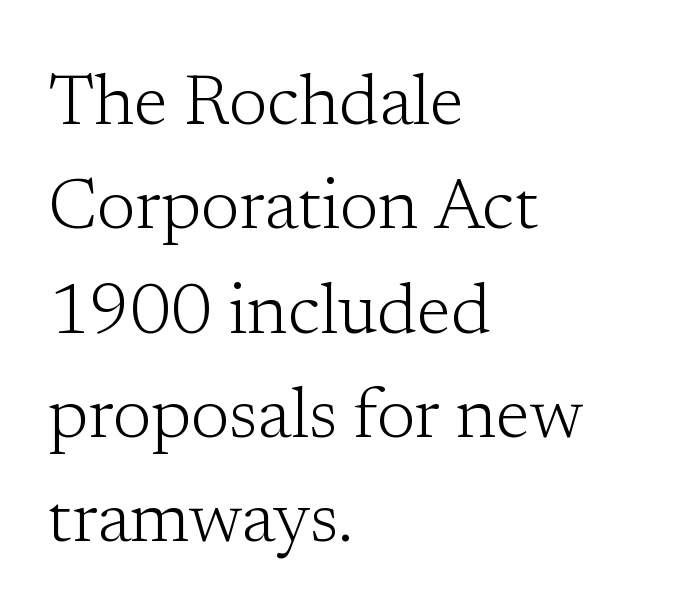
The image shows 70 px light serif type, upright; set left-aligned, normal line spacing (1.49x), normal letter spacing, not underlined; low stroke contrast and a medium x-height.
